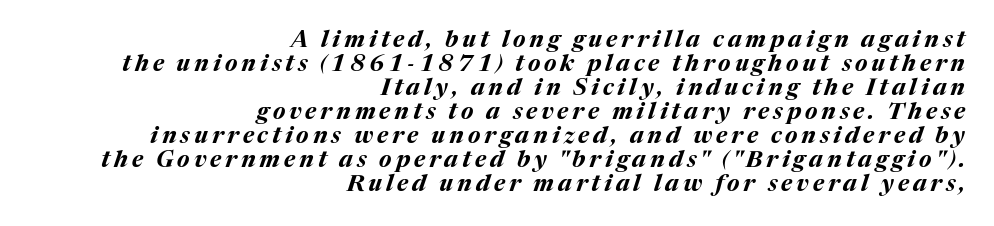
Beneath every word, the page is bare. These lines carry a lot of weight — the face is fully bold. Compared with a flush-left layout, this one pins lines to the opposite, right side. The designer dialed line spacing down below the default.
